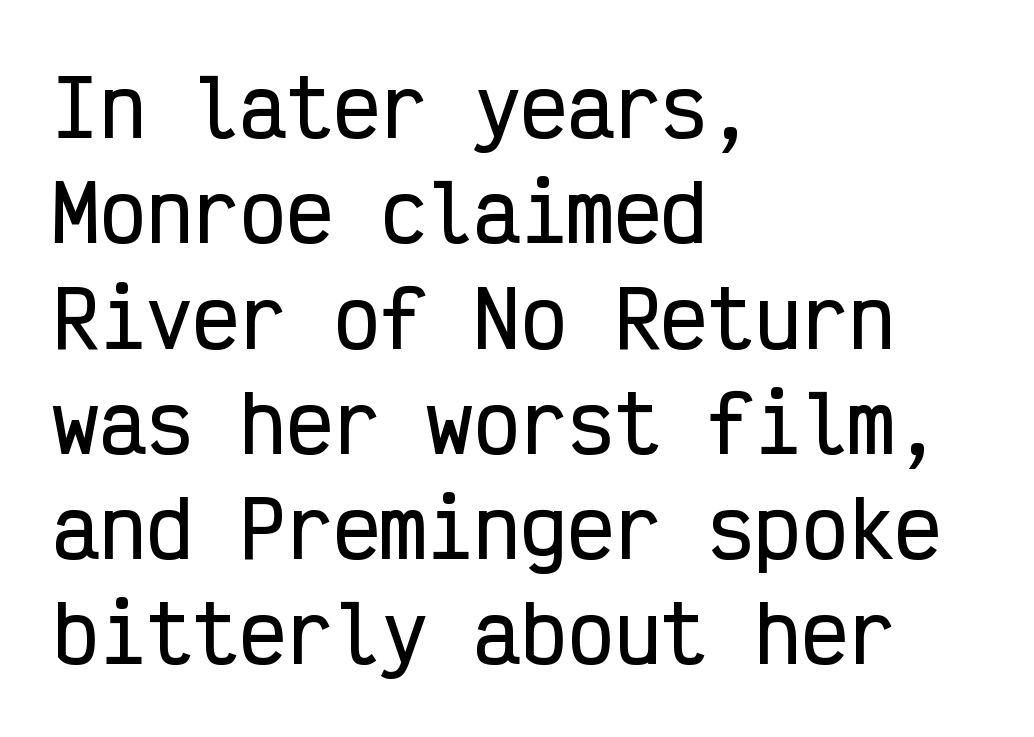
{"serif": "no", "italic": "no", "width": "condensed", "stroke_contrast": "low", "x_height": "medium", "monospaced": "yes", "underline": "no", "align": "left", "line_spacing": "normal", "line_spacing_ratio": 1.35, "letter_spacing": "normal", "letter_spacing_em": 0.0, "glyph_px": 78}
